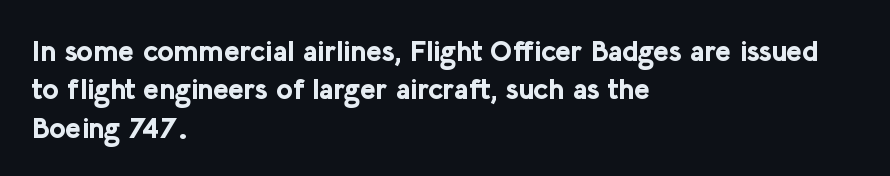
The image shows 29 px bold sans-serif type, upright; set left-aligned, normal line spacing (1.32x), normal letter spacing, not underlined; low stroke contrast and a medium x-height.
